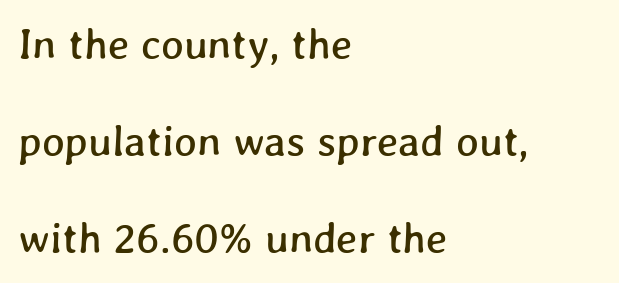
The image shows 43 px text type; set left-aligned, loose line spacing (2.26x), normal letter spacing, not underlined; low stroke contrast and a medium x-height.
